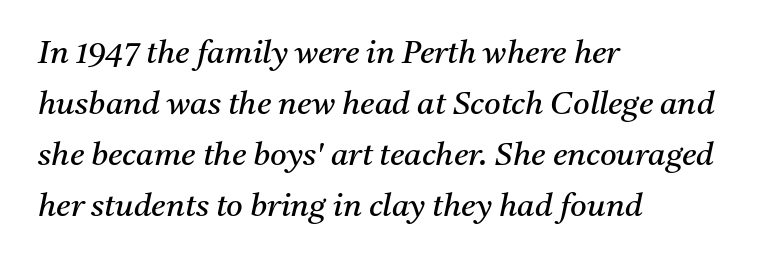
{"serif": "yes", "italic": "yes", "lean": "right", "slant_degrees": 11, "bold": "no", "weight": "regular", "width": "normal", "stroke_contrast": "medium", "x_height": "medium", "monospaced": "no", "underline": "no", "align": "left", "line_spacing": "normal", "line_spacing_ratio": 1.59, "letter_spacing": "normal", "letter_spacing_em": 0.0, "glyph_px": 32}
